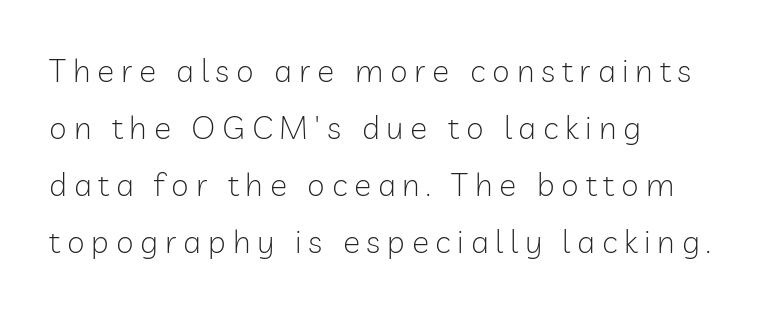
{"serif": "no", "italic": "no", "bold": "no", "weight": "light", "width": "normal", "stroke_contrast": "low", "x_height": "medium", "monospaced": "no", "underline": "no", "align": "left", "line_spacing_ratio": 1.78, "letter_spacing": "wide", "letter_spacing_em": 0.21, "glyph_px": 32}
